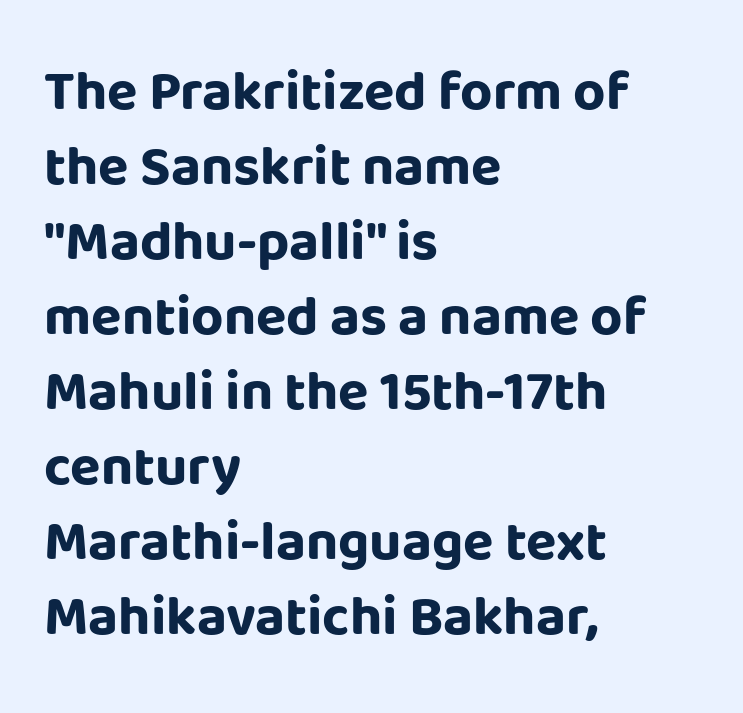
Q: Is the text bold? A: Yes.
Q: Is the text italic (slanted)? A: No, it is upright.
Q: Is the typeface a serif or a sans-serif typeface? A: Sans-serif.
Q: Is the text underlined? A: No.
Q: How is the paragraph aligned? A: Left-aligned.
Q: Is the spacing between letters normal or unusually wide? A: Normal.
Q: Is the spacing between lines tight, normal or loose? A: Normal.
Q: Width (condensed, normal, or wide)? A: Normal.
Q: Stroke contrast? A: Low.
Q: x-height? A: Large.
Q: Monospaced? A: No.
